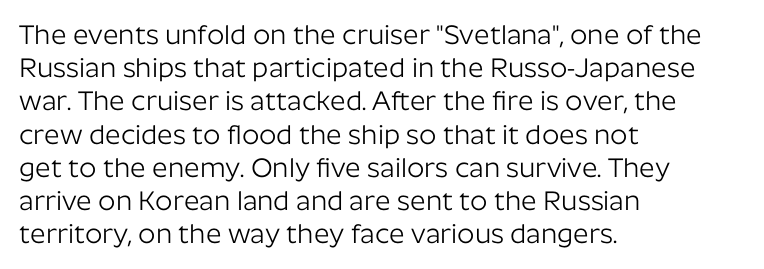
The zone under the glyphs is completely vacant. The passage is arranged the way most books set body copy — flush left. The type sits square on the baseline with zero lean. Weight: in the light-to-regular range. In terms of letterspacing, this is plain default setting.
